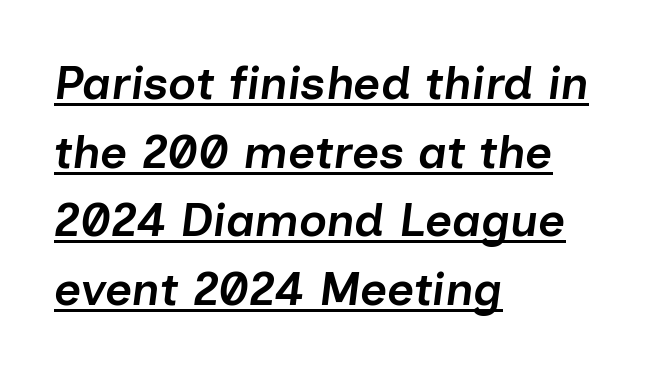
{"italic": "yes", "lean": "right", "slant_degrees": 7, "bold": "semi", "weight": "semibold", "width": "normal", "stroke_contrast": "low", "x_height": "medium", "monospaced": "no", "underline": "yes", "align": "left", "line_spacing": "normal", "line_spacing_ratio": 1.46, "letter_spacing": "normal", "letter_spacing_em": 0.0, "glyph_px": 47}
